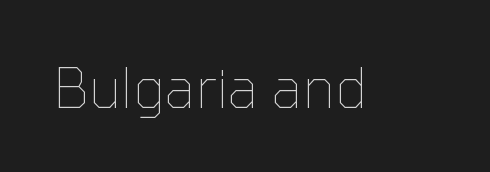
The space directly below the letters is spotless. This sample has the flowing, uneven cadence of proportional lettering. Weight: regular or lighter. A typesetter would call this zero additional tracking. Ascenders rise straight up at ninety degrees.
